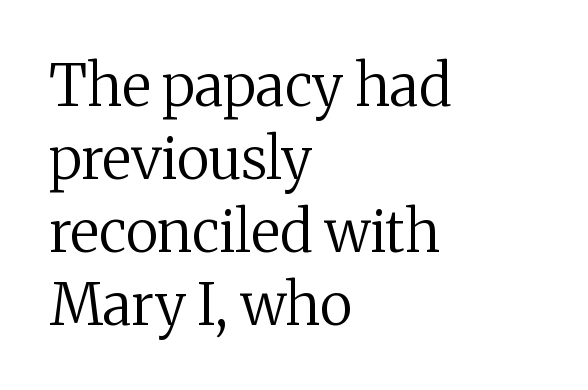
{"serif": "yes", "italic": "no", "bold": "no", "weight": "regular", "width": "normal", "stroke_contrast": "medium", "x_height": "medium", "monospaced": "no", "underline": "no", "align": "left", "line_spacing": "normal", "line_spacing_ratio": 1.28, "letter_spacing": "normal", "letter_spacing_em": 0.0, "glyph_px": 57}
